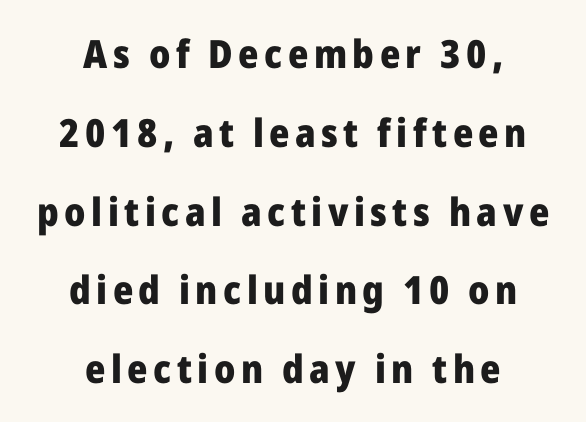
The image shows 39 px heavy sans-serif type, upright; set centered, loose line spacing (2.02x), not underlined; low stroke contrast and a medium x-height.
